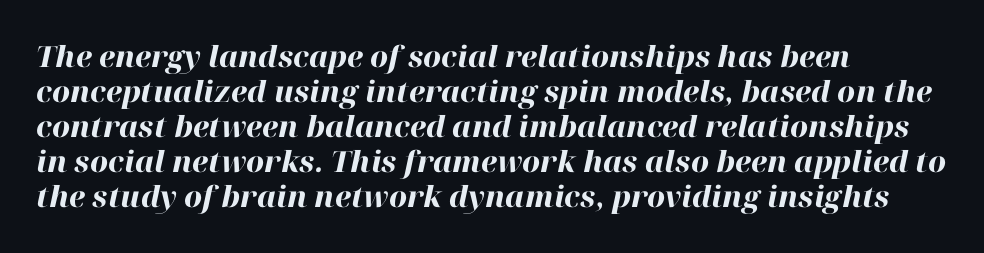
The image shows 29 px heavy type, italic (leaning right); set left-aligned, line spacing 1.21x, normal letter spacing, not underlined; high stroke contrast and a medium x-height.
